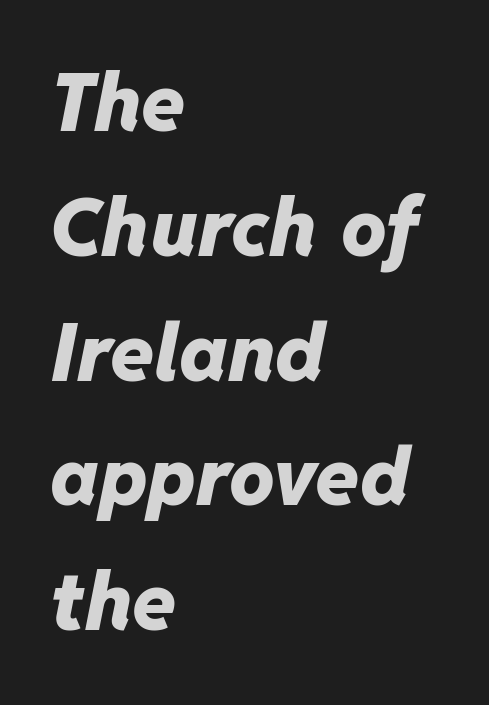
{"italic": "yes", "lean": "right", "slant_degrees": 11, "bold": "yes", "weight": "heavy", "width": "normal", "stroke_contrast": "low", "x_height": "medium", "monospaced": "no", "underline": "no", "align": "left", "line_spacing": "normal", "line_spacing_ratio": 1.56, "letter_spacing": "normal", "letter_spacing_em": 0.0, "glyph_px": 80}
